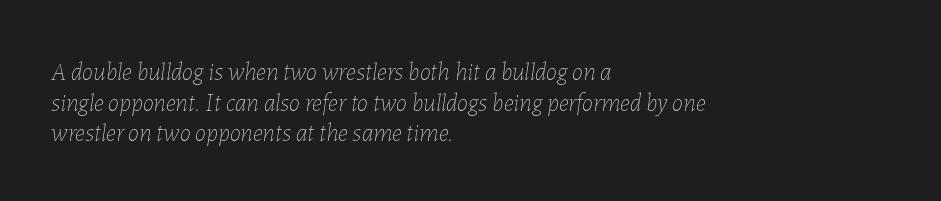
Q: Is the text bold? A: No.
Q: Is the text italic (slanted)? A: Yes, it leans right by about 7 degrees.
Q: Is the text underlined? A: No.
Q: How is the paragraph aligned? A: Left-aligned.
Q: Is the spacing between letters normal or unusually wide? A: Normal.
